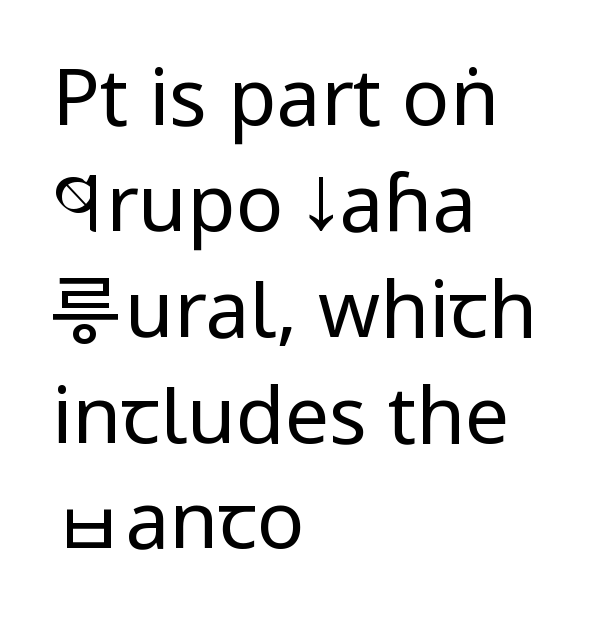
{"serif": "no", "italic": "no", "bold": "no", "weight": "regular", "width": "condensed", "stroke_contrast": "low", "x_height": "large", "monospaced": "no", "underline": "no", "align": "left", "line_spacing": "normal", "line_spacing_ratio": 1.34, "letter_spacing": "normal", "letter_spacing_em": 0.0, "glyph_px": 79}
